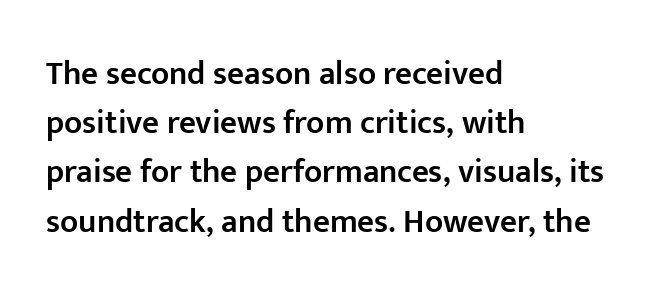
The image shows 33 px semibold sans-serif type, upright; set left-aligned, normal line spacing (1.49x), normal letter spacing, not underlined; low stroke contrast and a medium x-height.
